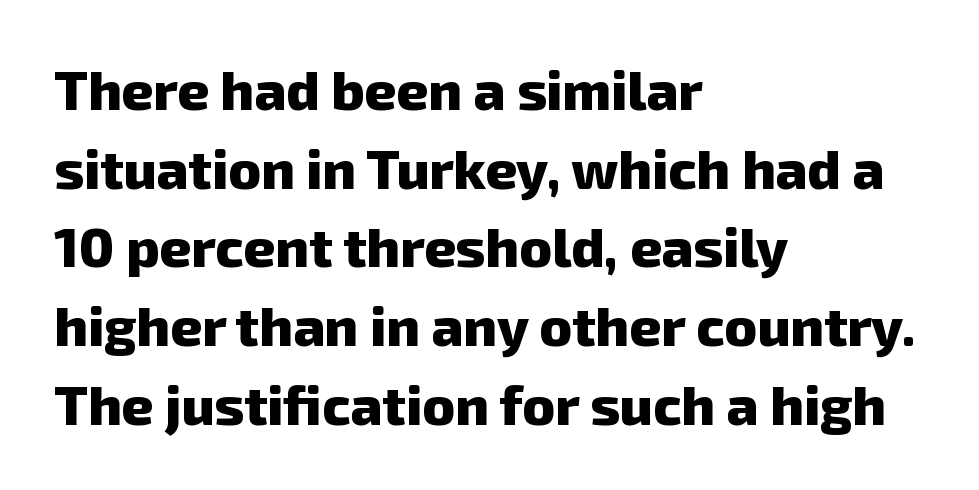
A full-strength bold gives these letters their thick strokes. These lines are rendered in a variable-pitch font. Notice how the passage keeps a crisp vertical edge on the left only. The block of text has a typical density, with ordinary space between rows.
